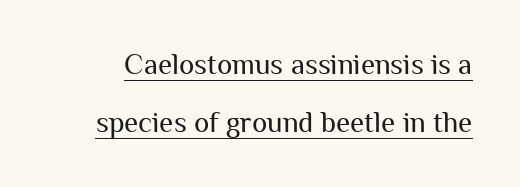
Q: Is the text bold? A: No.
Q: Is the text italic (slanted)? A: No, it is upright.
Q: Is the typeface a serif or a sans-serif typeface? A: Sans-serif.
Q: Is the text underlined? A: Yes.
Q: Is the spacing between letters normal or unusually wide? A: Normal.
Q: Is the spacing between lines tight, normal or loose? A: Loose.
Q: Width (condensed, normal, or wide)? A: Normal.
Q: Stroke contrast? A: Medium.
Q: x-height? A: Medium.
Q: Monospaced? A: No.
